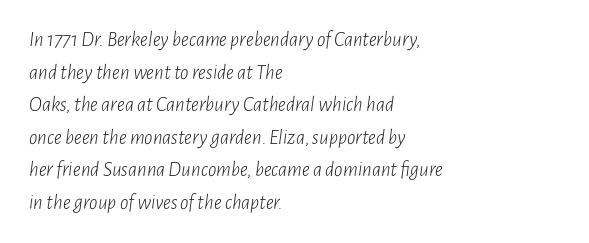
Compared with typical paragraphs, the rows here are spaced about the same. If you drew a ruler down the left edge, every line would touch it. Think standard paragraph weight, or any step lighter than that. Slant detected: the letters are inclined. In terms of letterspacing, this is plain default setting. The glyphs are unaccompanied by any horizontal stroke below them.
